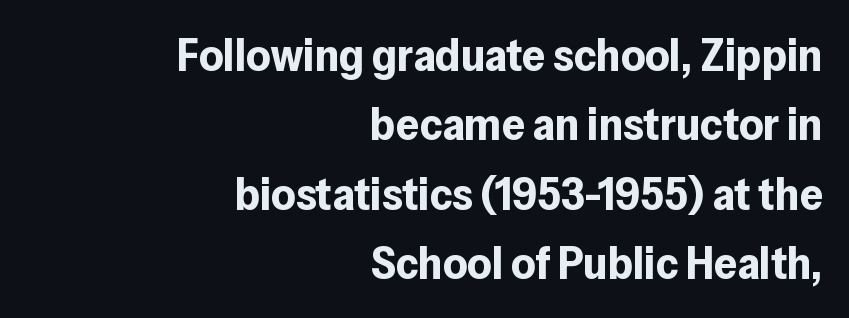
The face used here is proportionally spaced, like ordinary book or web type. Caption: standard tracking, unaltered. Alignment: flush right. Rule under the text: the space is simply empty. The vertical gap from one line to the next is medium. Is this a sans? Yes — the strokes have no serifs.
